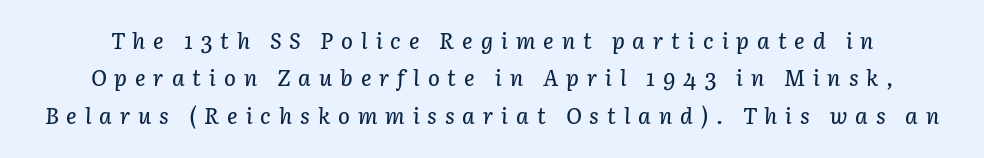
Tracking value appears strongly positive — letters spread wide. There's an unmistakable incline to the writing here. Has an underline been added? It has not. Students, observe: this is what conventionally led text looks like.
